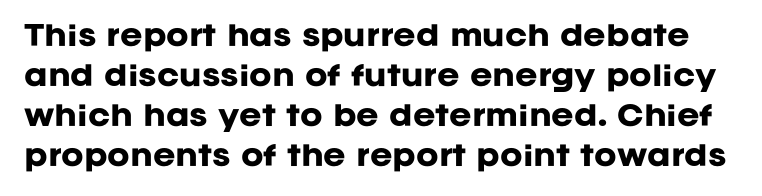
The space beneath each line is pristine and unruled. How are the letters spaced? Ordinarily, with no added tracking. Line spacing here is normal. The typesetting leans heavy: a genuine bold. Notice how the stems are strictly vertical — no italics here.
